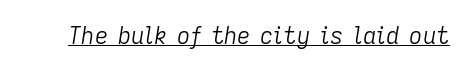
Tracking value appears to be zero — textbook default spacing. Every character sits at an angle, as italics do. Underlined type. Compared with a typical body face, this is equally light or lighter still.
